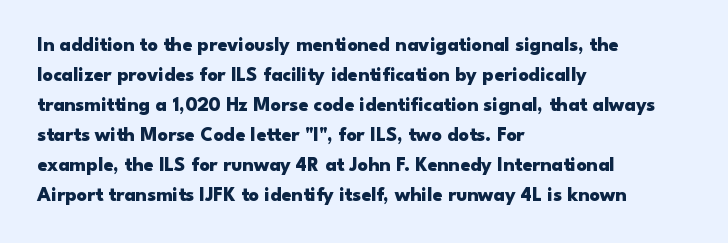
Q: Is the text bold? A: Yes.
Q: Is the text italic (slanted)? A: No, it is upright.
Q: Is the text underlined? A: No.
Q: How is the paragraph aligned? A: Left-aligned.
Q: Is the spacing between letters normal or unusually wide? A: Normal.
Q: Is the spacing between lines tight, normal or loose? A: Normal.
